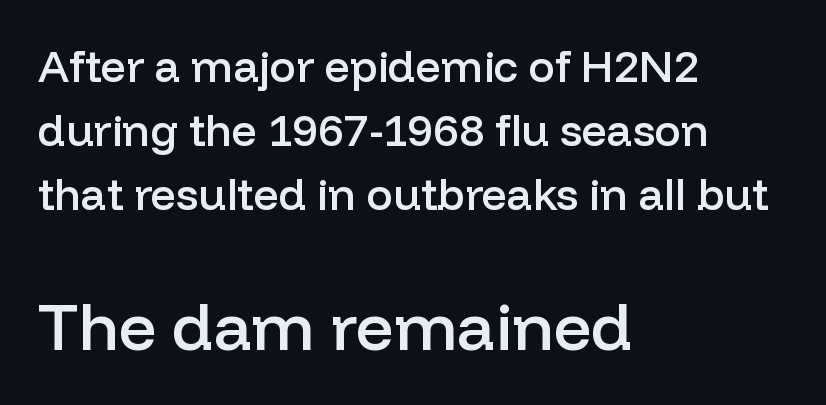
The image shows 66 px semibold sans-serif type, upright; set left-aligned, normal line spacing (1.46x), normal letter spacing, not underlined; the second (bottom) block is 1.5x larger; low stroke contrast and a medium x-height.
